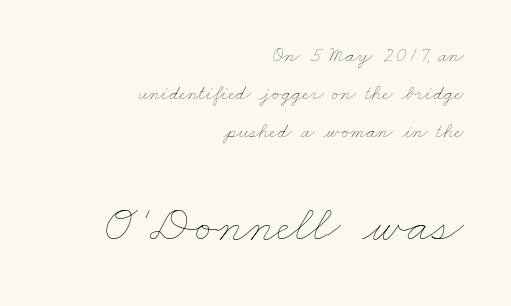
{"bold": "no", "weight": "thin", "width": "wide", "stroke_contrast": "low", "x_height": "small", "monospaced": "no", "underline": "no", "align": "right", "line_spacing_ratio": 1.82, "letter_spacing": "normal", "letter_spacing_em": 0.0, "larger_block": "second", "size_ratio": 2.52, "glyph_px": 53}
